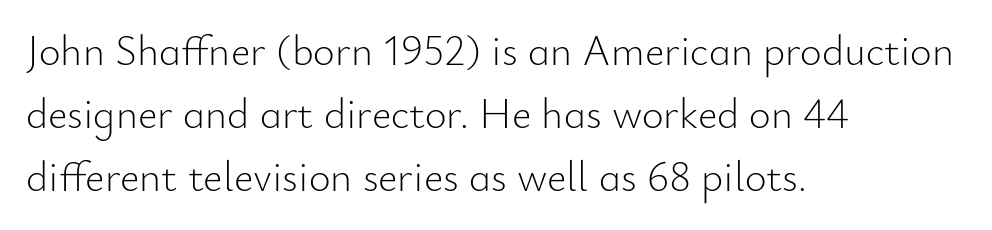
Q: Is the text bold? A: No.
Q: Is the text italic (slanted)? A: No, it is upright.
Q: Is the typeface a serif or a sans-serif typeface? A: Sans-serif.
Q: Is the text underlined? A: No.
Q: How is the paragraph aligned? A: Left-aligned.
Q: Is the spacing between letters normal or unusually wide? A: Normal.
Q: Is the spacing between lines tight, normal or loose? A: Normal.
Q: Width (condensed, normal, or wide)? A: Normal.
Q: Stroke contrast? A: Low.
Q: x-height? A: Small.
Q: Monospaced? A: No.
